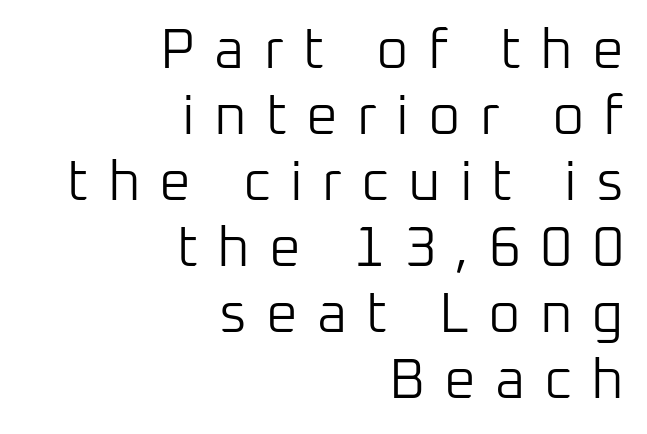
Words appear elongated and porous because spacing is wide. Quick note: underline off. The strokes carry an ordinary text weight at most. The passage shown is typed in a proportional face where columns would drift. Tall strokes in this sample are plumb rather than angled. The typeface chosen for these lines omits serifs.
